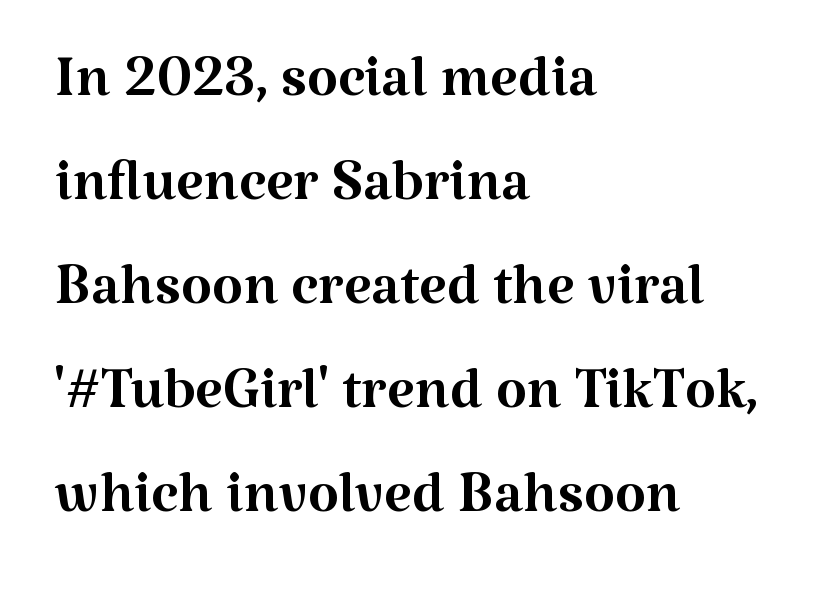
Regarding leading, the lines here are spaced in the standard way. Descender tails drop into unmarked territory. Stroke terminals: seriffed. In terms of letterspacing, this is plain default setting.
